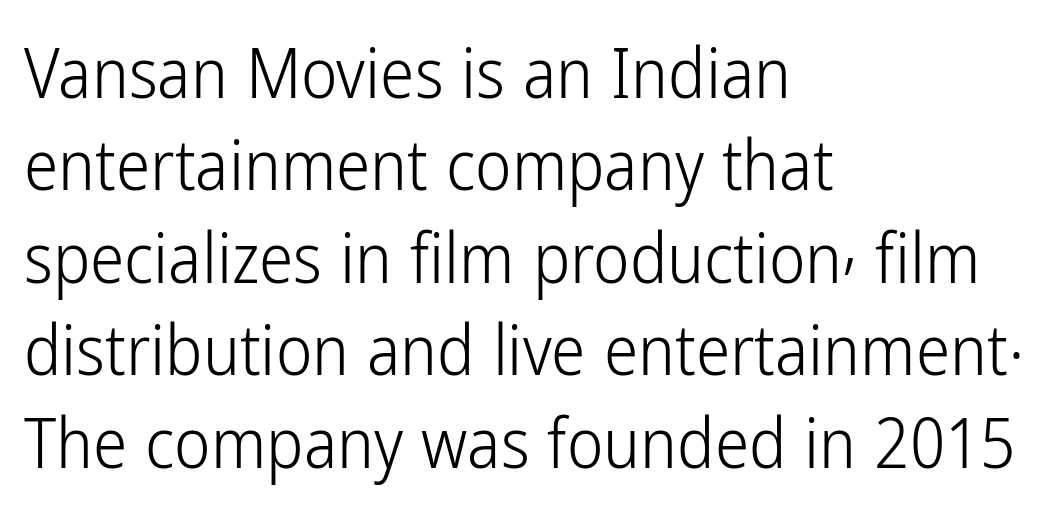
Q: Is the text bold? A: No.
Q: Is the text italic (slanted)? A: No, it is upright.
Q: Is the typeface a serif or a sans-serif typeface? A: Sans-serif.
Q: Is the text underlined? A: No.
Q: How is the paragraph aligned? A: Left-aligned.
Q: Is the spacing between letters normal or unusually wide? A: Normal.
Q: Is the spacing between lines tight, normal or loose? A: Normal.
Q: Width (condensed, normal, or wide)? A: Condensed.
Q: Stroke contrast? A: Low.
Q: x-height? A: Medium.
Q: Monospaced? A: No.
